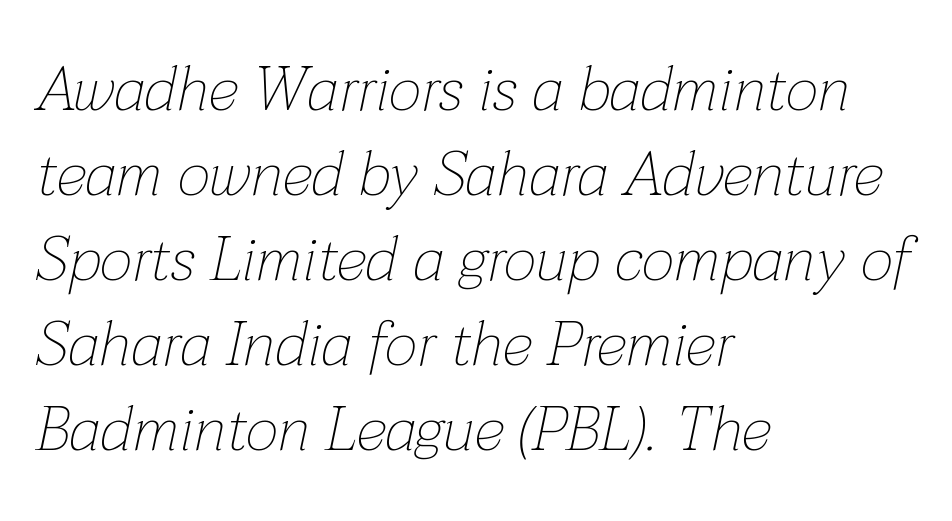
Q: Is the text bold? A: No.
Q: Is the text italic (slanted)? A: Yes, it leans right by about 12 degrees.
Q: Is the text underlined? A: No.
Q: How is the paragraph aligned? A: Left-aligned.
Q: Is the spacing between letters normal or unusually wide? A: Normal.
Q: Is the spacing between lines tight, normal or loose? A: Normal.
Q: Width (condensed, normal, or wide)? A: Normal.
Q: Stroke contrast? A: Low.
Q: x-height? A: Medium.
Q: Monospaced? A: No.
